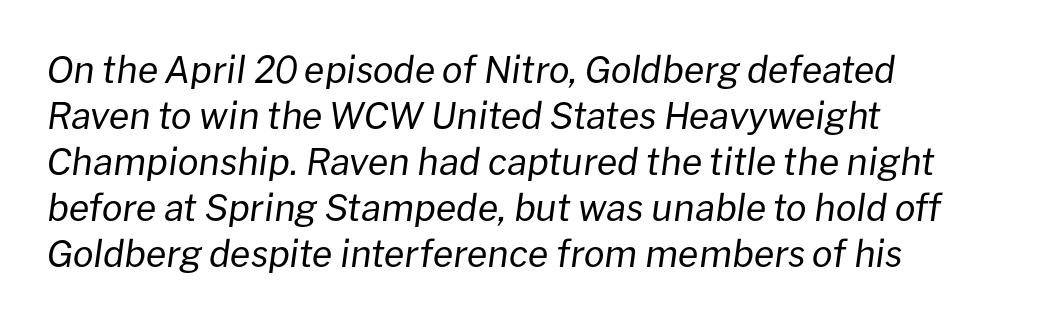
{"italic": "yes", "lean": "right", "slant_degrees": 8, "bold": "no", "weight": "regular", "width": "normal", "stroke_contrast": "low", "x_height": "medium", "monospaced": "no", "underline": "no", "align": "left", "line_spacing_ratio": 1.24, "letter_spacing": "normal", "letter_spacing_em": 0.0, "glyph_px": 37}
